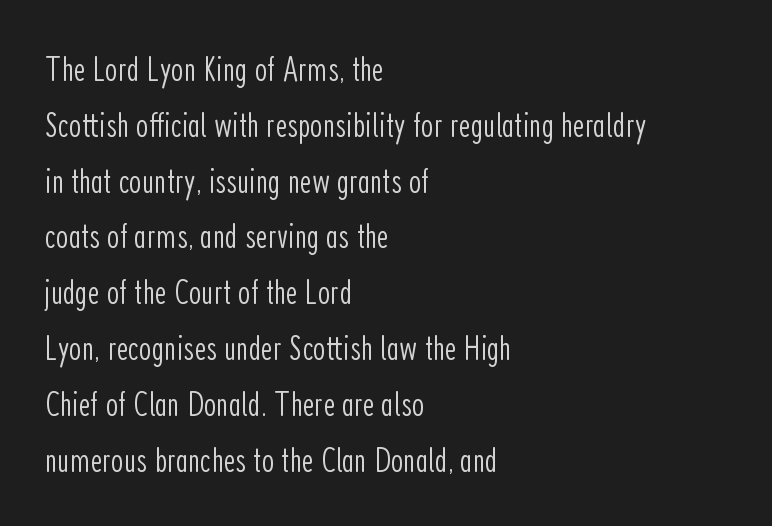
Stems and bowls with no extra thickness — not bold. The designer went with a sans here, leaving each stem footless. The font's upright variant was chosen for this text. The foot of each line stays bare and open. Compared with typical body copy, the letter spacing here is the same.
